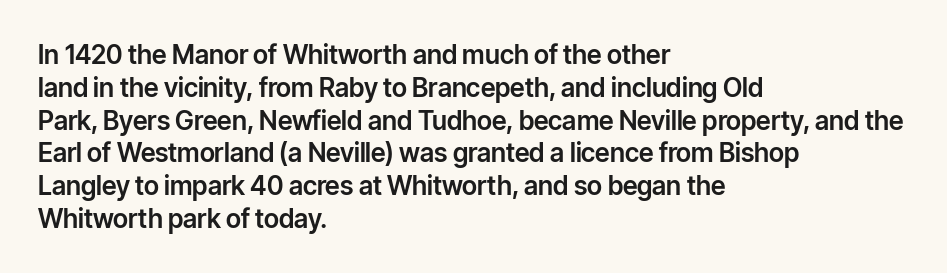
Q: Is the text italic (slanted)? A: No, it is upright.
Q: Is the text underlined? A: No.
Q: How is the paragraph aligned? A: Left-aligned.
Q: Is the spacing between letters normal or unusually wide? A: Normal.
Q: Is the spacing between lines tight, normal or loose? A: Normal.
